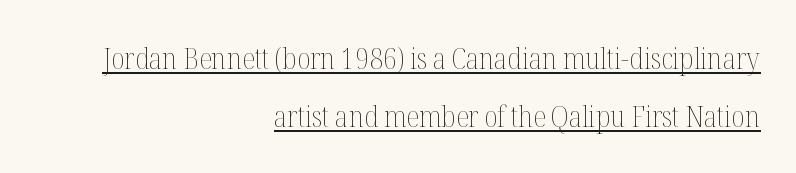
The image shows 30 px thin, condensed type, upright; set right-aligned, loose line spacing (1.94x), normal letter spacing, underlined; medium stroke contrast and a medium x-height.
